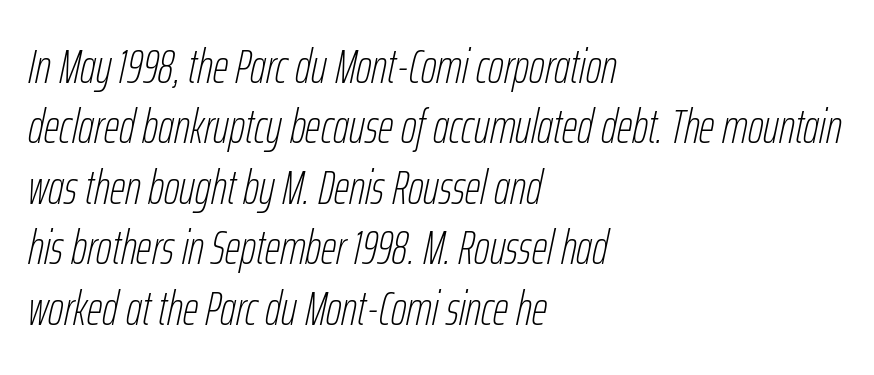
{"italic": "yes", "lean": "right", "slant_degrees": 12, "bold": "no", "weight": "thin", "width": "condensed", "stroke_contrast": "low", "x_height": "medium", "monospaced": "no", "underline": "no", "align": "left", "line_spacing": "normal", "line_spacing_ratio": 1.26, "letter_spacing": "normal", "letter_spacing_em": 0.0, "glyph_px": 48}
